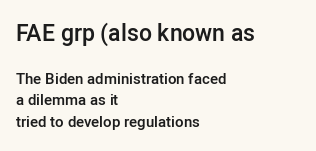
{"italic": "no", "bold": "semi", "underline": "no", "align": "left", "line_spacing": "normal", "line_spacing_ratio": 1.45, "letter_spacing": "normal", "letter_spacing_em": 0.0, "larger_block": "first", "size_ratio": 1.53, "glyph_px": 23}
